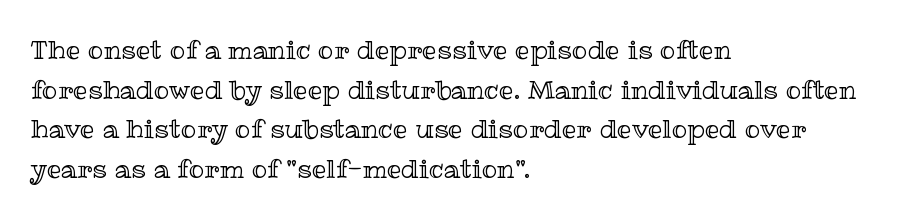
Q: Is the text italic (slanted)? A: No, it is upright.
Q: Is the text underlined? A: No.
Q: How is the paragraph aligned? A: Left-aligned.
Q: Is the spacing between letters normal or unusually wide? A: Normal.
Q: Is the spacing between lines tight, normal or loose? A: Normal.
